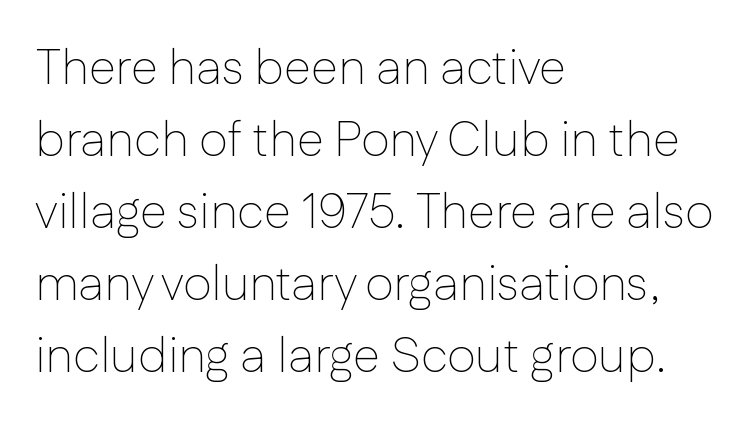
The image shows 49 px thin sans-serif type, upright; set left-aligned, normal line spacing (1.47x), normal letter spacing, not underlined; low stroke contrast and a medium x-height.
